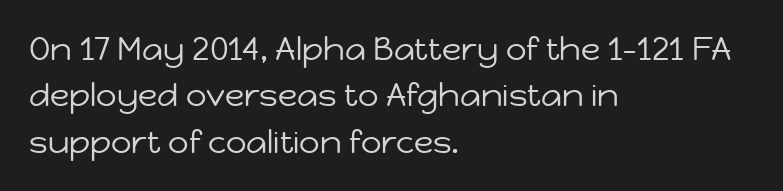
A student would call this left alignment; a typographer would say flush left, rag right. Lines of text with bare space underneath. The strokes are not fattened; the text isn't bold. Does extra space separate the letters? No, they use regular spacing. Does the lettering tilt? It doesn't — this is upright. The vertical gap from one line to the next is medium.
